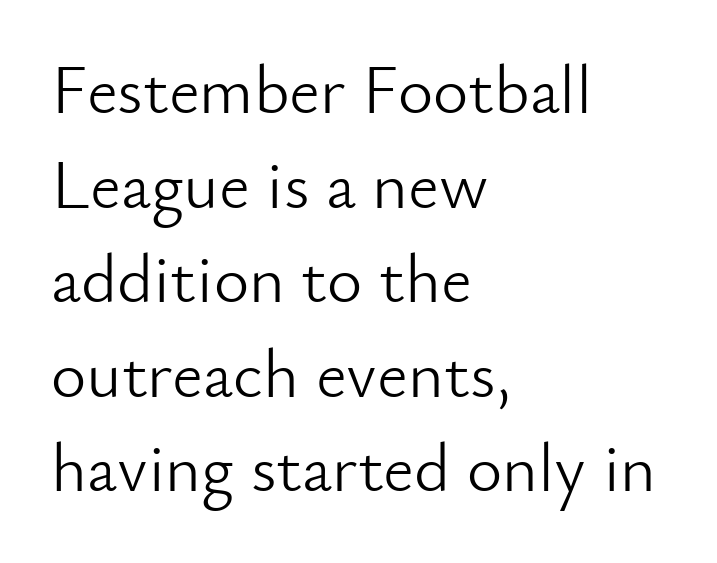
{"serif": "no", "italic": "no", "bold": "no", "weight": "light", "width": "normal", "stroke_contrast": "low", "x_height": "small", "monospaced": "no", "underline": "no", "align": "left", "line_spacing": "normal", "line_spacing_ratio": 1.39, "letter_spacing": "normal", "letter_spacing_em": 0.0, "glyph_px": 68}
